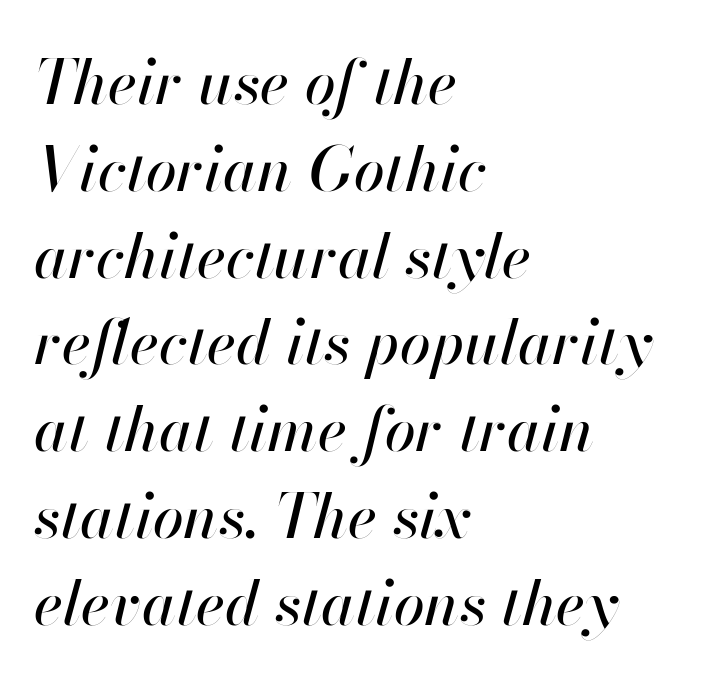
Each word holds together tightly as a unit, with standard inter-letter gaps. Does the lettering tilt? It does — this is italic. These lines sit exactly where default settings would place them. The strip under each line holds only bare page. The rendering uses natural spacing where letterforms have individual widths.
